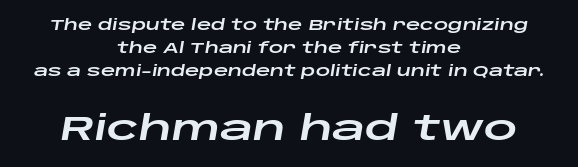
Each letter keeps its own natural width here, so spacing adapts to shape. Visually, the bottom section dominates because its glyphs are scaled up. Horizontal bands of white between lines are of average thickness. Observe the lean: these are italic letterforms.
